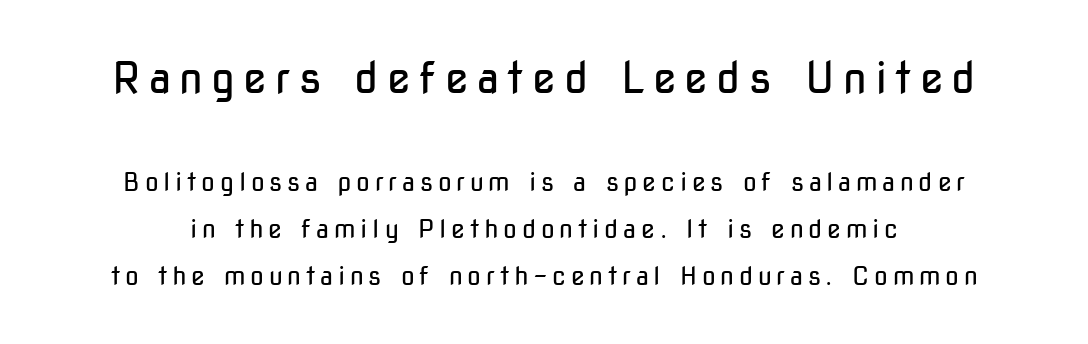
The image shows 43 px regular-weight, condensed sans-serif type, upright; set line spacing 1.89x, not underlined; the first (top) block is 1.72x larger; low stroke contrast and a medium x-height.
